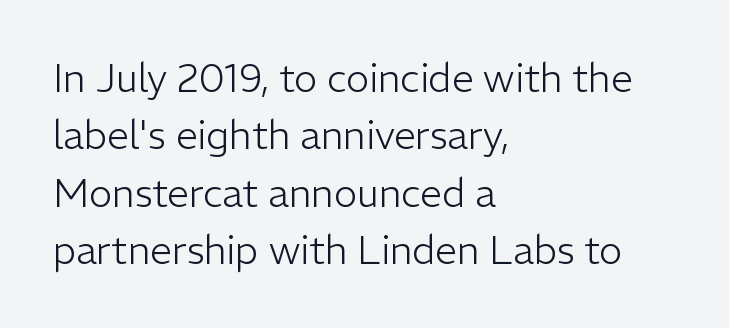
Honestly, the letter spacing is just normal — you wouldn't notice it. The font's upright variant was chosen for this text. This is not heavy type; no bold has been used. The font family rendered here belongs to the sans-serif group. Each letter keeps its own natural width here, so spacing adapts to shape.
